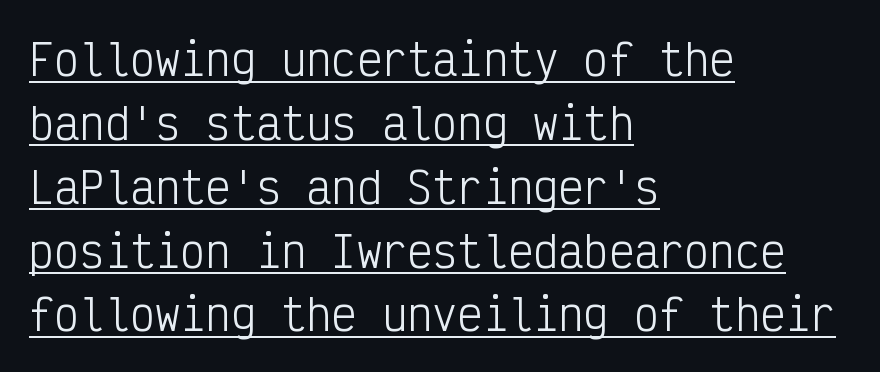
{"serif": "no", "italic": "no", "bold": "no", "weight": "light", "width": "condensed", "stroke_contrast": "low", "x_height": "medium", "monospaced": "yes", "underline": "yes", "align": "left", "line_spacing": "normal", "line_spacing_ratio": 1.52, "letter_spacing": "normal", "letter_spacing_em": 0.0, "glyph_px": 42}
